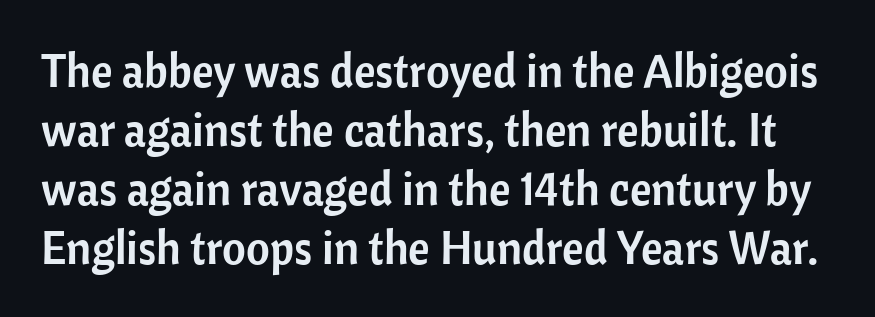
Q: Is the text italic (slanted)? A: No, it is upright.
Q: Is the typeface a serif or a sans-serif typeface? A: Sans-serif.
Q: Is the text underlined? A: No.
Q: Is the spacing between letters normal or unusually wide? A: Normal.
Q: Is the spacing between lines tight, normal or loose? A: Normal.
Q: Width (condensed, normal, or wide)? A: Normal.
Q: Stroke contrast? A: Low.
Q: x-height? A: Medium.
Q: Monospaced? A: No.
